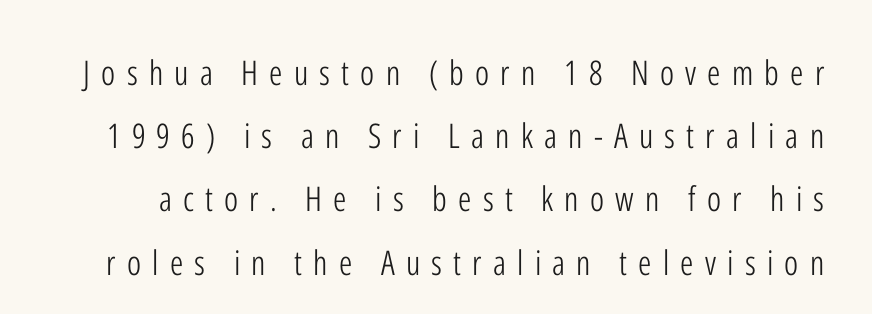
Think of a printed novel: that variable character pitch is what you see here. Heft: none added — not bold. Students, note that the glyphs here are deliberately spaced far apart. This is roman type, the default non-slanted kind. This rendering employs a face without finishing strokes, i.e., a sans-serif.
